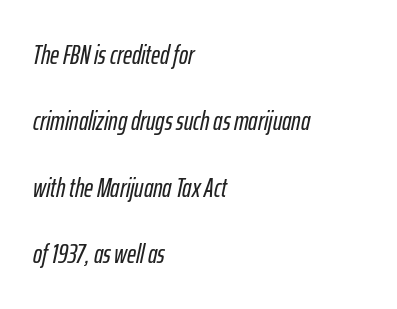
The space between consecutive lines is lavish. Only glyphs here, with clear space below each row. When letters slant like this, we call the style italic. The passage shown has conventional tracking throughout. A student would call this left alignment; a typographer would say flush left, rag right.
